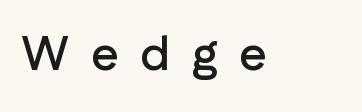
Italic: no, the glyphs are upright roman. Spacing verdict: proportional, widths tailored to each character. Letter spacing: wide. A bare baseline throughout the passage. Stroke terminals: plain, sans-serif.
